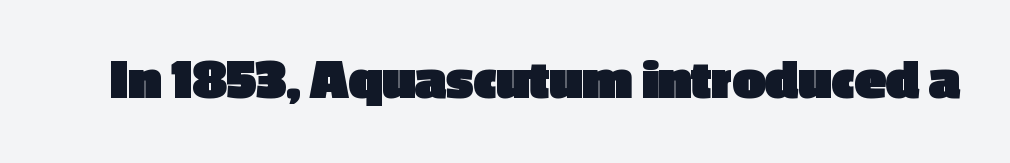
The image shows 58 px heavy sans-serif type, upright; set normal letter spacing, not underlined; a medium x-height.
